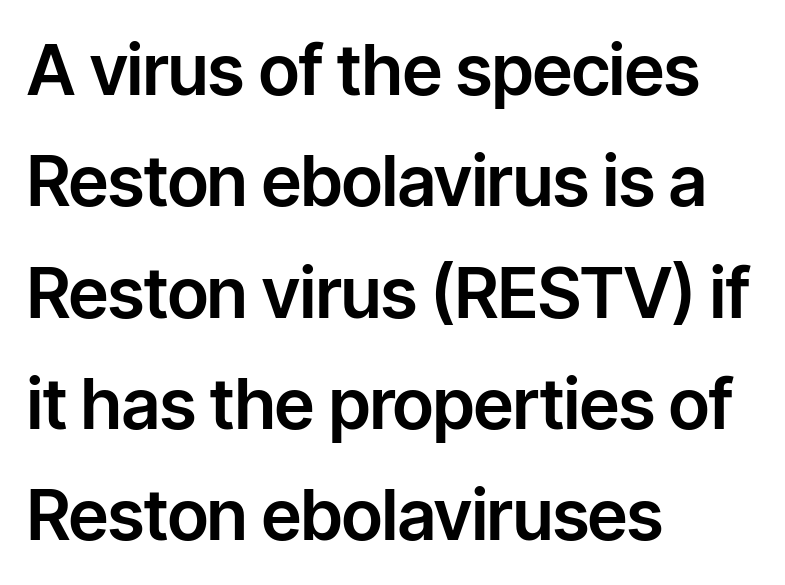
Q: Is the text italic (slanted)? A: No, it is upright.
Q: Is the typeface a serif or a sans-serif typeface? A: Sans-serif.
Q: Is the text underlined? A: No.
Q: How is the paragraph aligned? A: Left-aligned.
Q: Is the spacing between letters normal or unusually wide? A: Normal.
Q: Is the spacing between lines tight, normal or loose? A: Normal.
Q: Width (condensed, normal, or wide)? A: Normal.
Q: Stroke contrast? A: Low.
Q: x-height? A: Medium.
Q: Monospaced? A: No.
